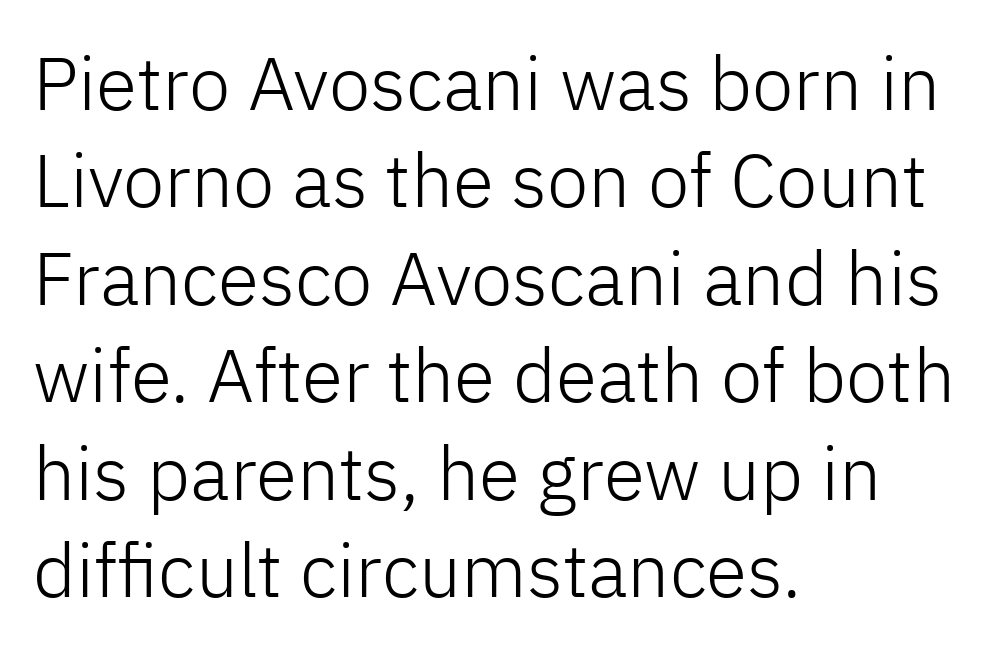
The letters carry no serifs — their stems end cleanly without finishing strokes. Does the leading feel generous? No, just average. Posture: vertical. The weight tops out at a normal text grade. The face used here is proportionally spaced, like ordinary book or web type.
